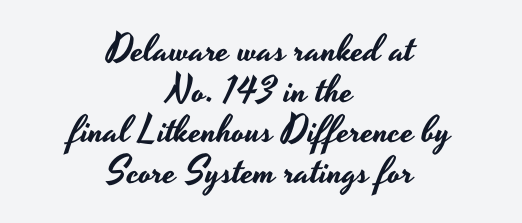
{"serif": "no", "width": "wide", "stroke_contrast": "low", "x_height": "small", "monospaced": "no", "underline": "no", "align": "center", "line_spacing": "tight", "line_spacing_ratio": 1.07, "letter_spacing": "normal", "letter_spacing_em": 0.0, "glyph_px": 38}
